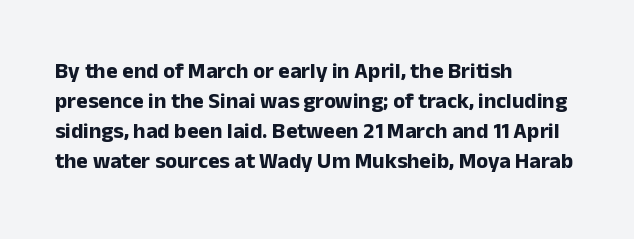
{"italic": "no", "bold": "yes", "underline": "no", "align": "left", "line_spacing": "normal", "line_spacing_ratio": 1.36, "letter_spacing": "normal", "letter_spacing_em": 0.0, "glyph_px": 22}
